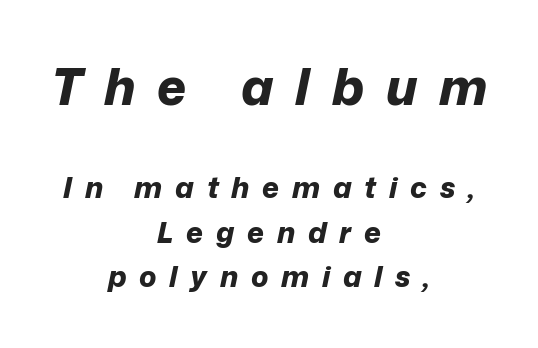
The image shows 50 px bold type, italic (leaning right); set centered, normal line spacing (1.53x), unusually wide letter spacing (+0.44 em), not underlined; the first (top) block is 1.72x larger; low stroke contrast and a medium x-height.
